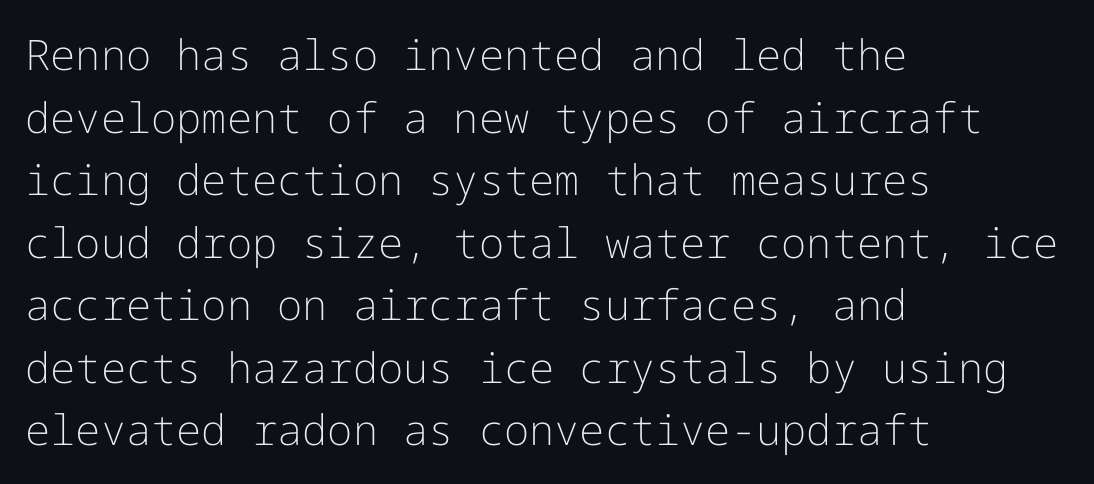
{"serif": "no", "italic": "no", "bold": "no", "weight": "light", "width": "normal", "stroke_contrast": "low", "x_height": "medium", "underline": "no", "align": "left", "line_spacing": "normal", "line_spacing_ratio": 1.49, "letter_spacing": "normal", "letter_spacing_em": 0.0, "glyph_px": 42}
